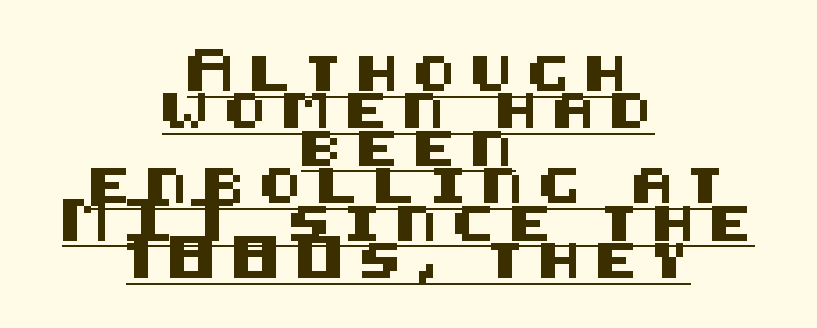
Q: Is the text italic (slanted)? A: No, it is upright.
Q: Is the typeface a serif or a sans-serif typeface? A: Sans-serif.
Q: Is the text underlined? A: Yes.
Q: How is the paragraph aligned? A: Centered.
Q: Is the spacing between letters normal or unusually wide? A: Unusually wide.
Q: Is the spacing between lines tight, normal or loose? A: Tight.
Q: Width (condensed, normal, or wide)? A: Normal.
Q: Stroke contrast? A: Medium.
Q: x-height? A: Large.
